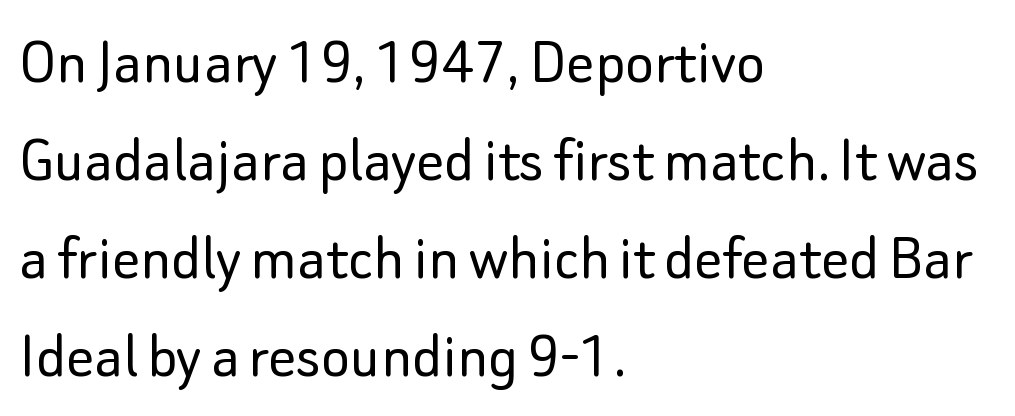
{"serif": "no", "italic": "no", "bold": "no", "weight": "light", "width": "normal", "stroke_contrast": "low", "x_height": "small", "monospaced": "no", "underline": "no", "align": "left", "line_spacing": "normal", "line_spacing_ratio": 1.42, "letter_spacing": "normal", "letter_spacing_em": 0.0, "glyph_px": 69}
